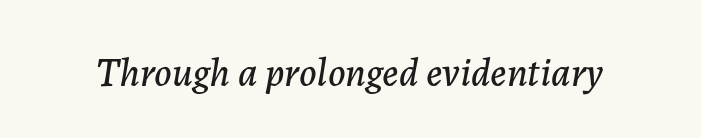
Q: Is the text italic (slanted)? A: Yes, it leans right by about 7 degrees.
Q: Is the text underlined? A: No.
Q: Is the spacing between letters normal or unusually wide? A: Normal.
Q: Width (condensed, normal, or wide)? A: Normal.
Q: Stroke contrast? A: Low.
Q: x-height? A: Medium.
Q: Monospaced? A: No.
